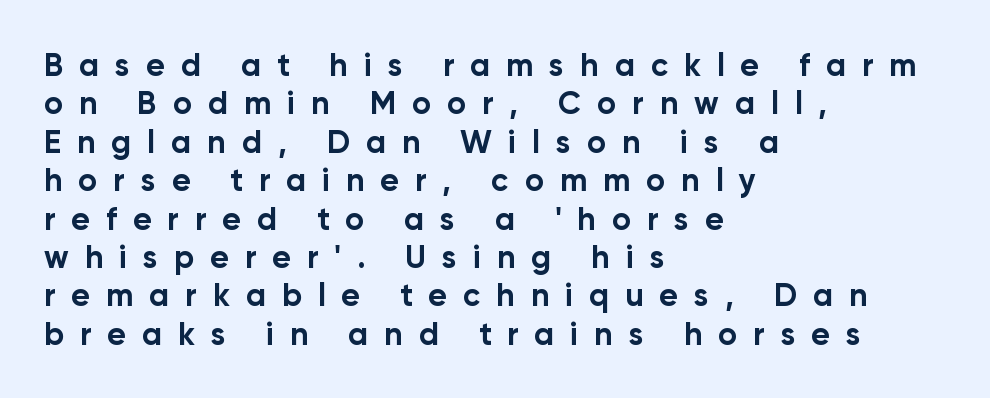
{"serif": "no", "italic": "no", "bold": "yes", "weight": "bold", "width": "normal", "stroke_contrast": "low", "x_height": "medium", "monospaced": "no", "underline": "no", "align": "left", "line_spacing_ratio": 1.2, "letter_spacing": "wide", "letter_spacing_em": 0.5, "glyph_px": 32}
